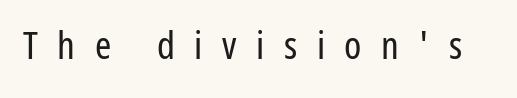
{"serif": "no", "italic": "no", "bold": "no", "weight": "regular", "width": "condensed", "stroke_contrast": "low", "x_height": "medium", "monospaced": "no", "underline": "no", "letter_spacing": "wide", "letter_spacing_em": 0.5, "glyph_px": 39}
